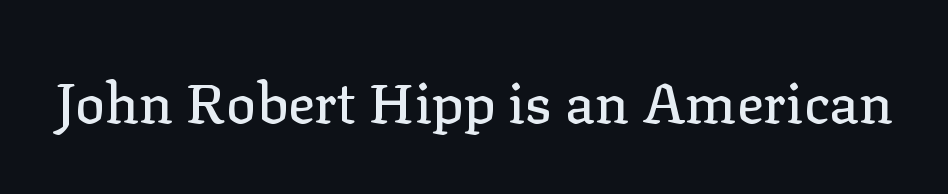
Letters rest on an invisible, unmarked baseline. Look at the bottom of the vertical strokes: they flare into serifs here. Ascenders rise straight up at ninety degrees. Letter spacing: default.
